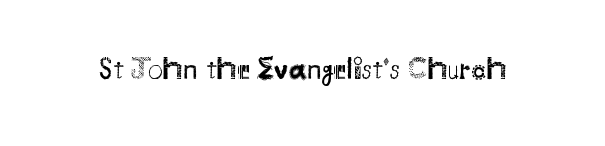
Caption: face not bold, strokes unweighted. In terms of letterform style, serifs are entirely absent. A roman cut, with each character standing at attention. The string is rendered with underlining switched off. The gaps between neighbouring characters are ordinary and unremarkable. Here the designer chose a conventional face with non-uniform glyph widths.
